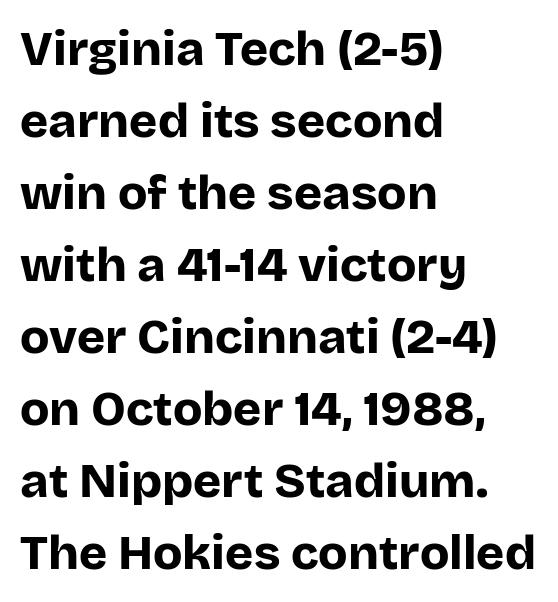
The image shows 48 px bold sans-serif type, upright; set left-aligned, normal line spacing (1.5x), normal letter spacing, not underlined; low stroke contrast and a large x-height.
